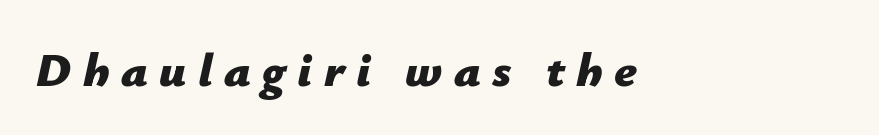
Q: Is the text bold? A: Yes.
Q: Is the text italic (slanted)? A: Yes, it leans right by about 12 degrees.
Q: Is the text underlined? A: No.
Q: How is the paragraph aligned? A: Left-aligned.
Q: Is the spacing between letters normal or unusually wide? A: Unusually wide.
Q: Width (condensed, normal, or wide)? A: Normal.
Q: Stroke contrast? A: Low.
Q: x-height? A: Medium.
Q: Monospaced? A: No.
